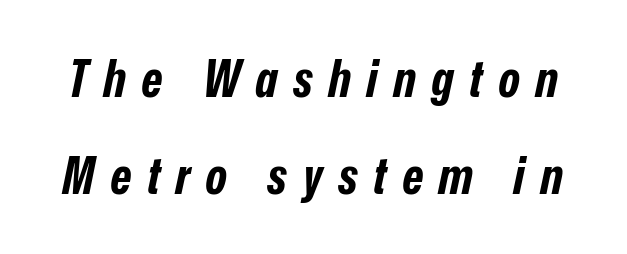
The image shows 51 px bold, condensed type, italic (leaning right); set loose line spacing (1.91x), unusually wide letter spacing (+0.31 em), not underlined; low stroke contrast and a medium x-height.
